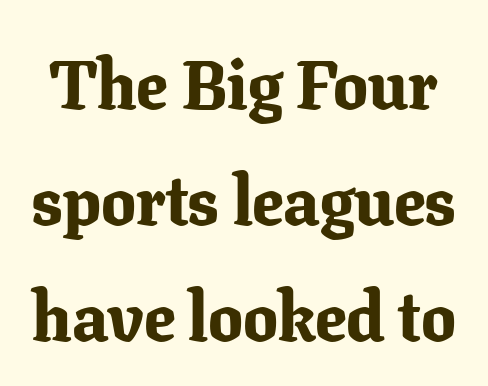
Q: Is the text bold? A: Yes.
Q: Is the text italic (slanted)? A: No, it is upright.
Q: Is the typeface a serif or a sans-serif typeface? A: Serif.
Q: Is the text underlined? A: No.
Q: Is the spacing between letters normal or unusually wide? A: Normal.
Q: Is the spacing between lines tight, normal or loose? A: Normal.
Q: Width (condensed, normal, or wide)? A: Normal.
Q: Stroke contrast? A: Low.
Q: x-height? A: Medium.
Q: Monospaced? A: No.
